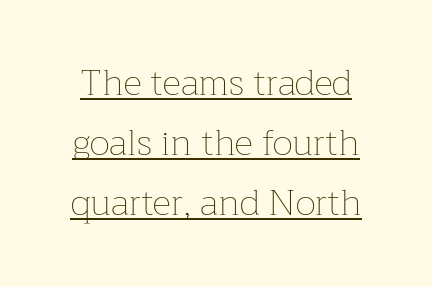
The image shows 36 px thin type, upright; set normal line spacing (1.67x), normal letter spacing, underlined; low stroke contrast and a medium x-height.
